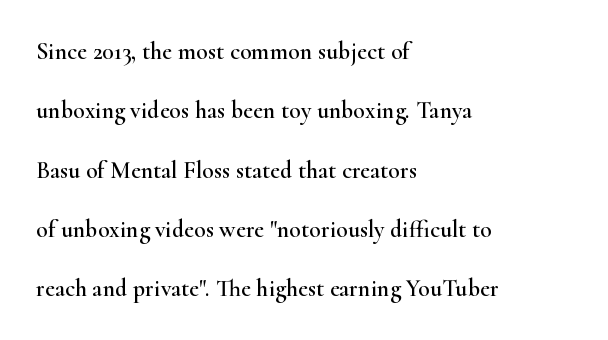
The image shows 24 px text type, upright; set left-aligned, loose line spacing (2.47x), normal letter spacing, not underlined.
